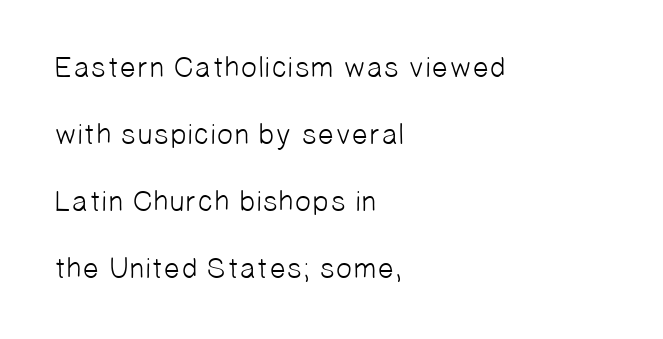
Counters stay open thanks to moderate or lighter strokes. Characters follow at the spacing the type designer built in. Looks like regular typesetting: each glyph gets only the width it needs. The type family on display is of the sans-serif kind.
